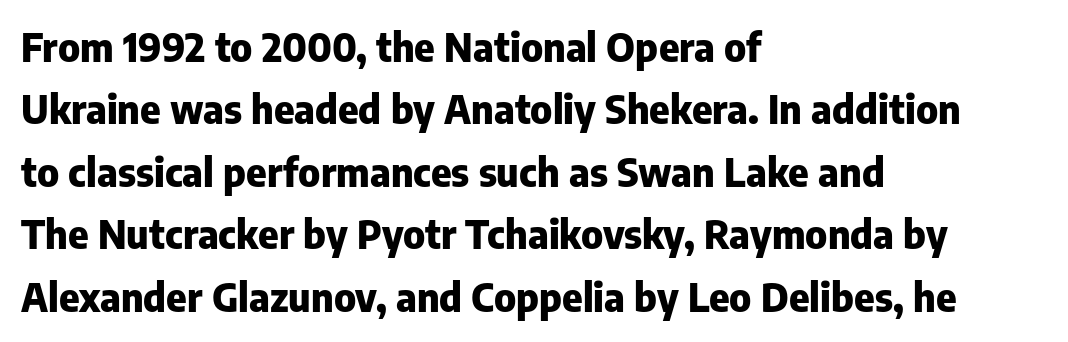
Q: Is the text bold? A: Yes.
Q: Is the text italic (slanted)? A: No, it is upright.
Q: Is the typeface a serif or a sans-serif typeface? A: Sans-serif.
Q: Is the text underlined? A: No.
Q: How is the paragraph aligned? A: Left-aligned.
Q: Is the spacing between letters normal or unusually wide? A: Normal.
Q: Is the spacing between lines tight, normal or loose? A: Normal.
Q: Width (condensed, normal, or wide)? A: Normal.
Q: Stroke contrast? A: Low.
Q: x-height? A: Medium.
Q: Monospaced? A: No.
